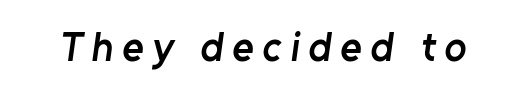
Q: Is the text bold? A: Semi-bold.
Q: Is the typeface a serif or a sans-serif typeface? A: Sans-serif.
Q: Is the text underlined? A: No.
Q: Is the spacing between letters normal or unusually wide? A: Unusually wide.
Q: Width (condensed, normal, or wide)? A: Normal.
Q: Stroke contrast? A: Low.
Q: x-height? A: Medium.
Q: Monospaced? A: No.
